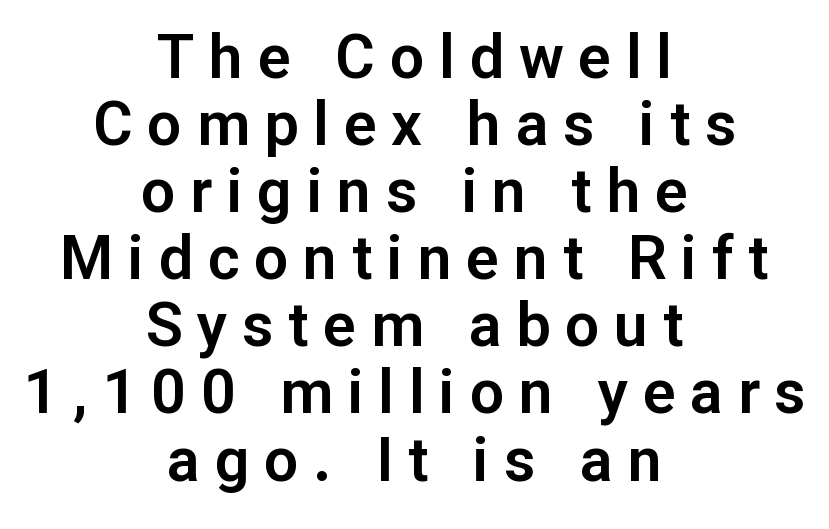
The image shows 61 px sans-serif type, upright; set centered, tight line spacing (1.1x), unusually wide letter spacing (+0.24 em), not underlined; low stroke contrast and a medium x-height.
